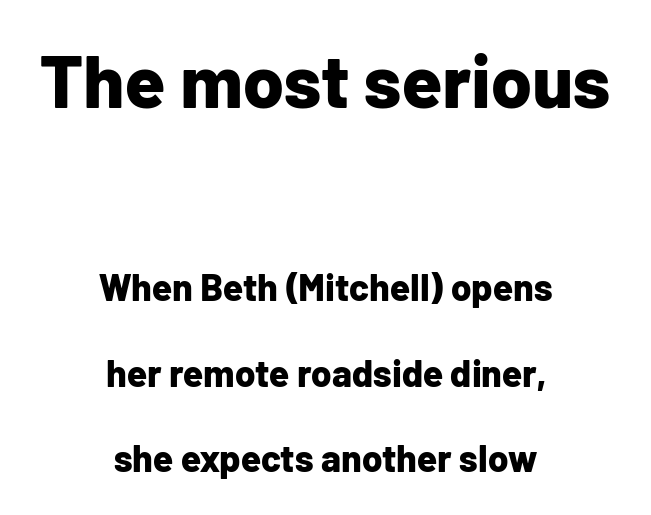
Is this a fixed-width face? No — the glyphs have proportional, varying widths. This is sans-serif lettering, the kind often seen on screens and signage. Chunky letters — that's bold for sure. Designer's note — italics off, roman on. One glance says open: line gaps are wider than usual.
